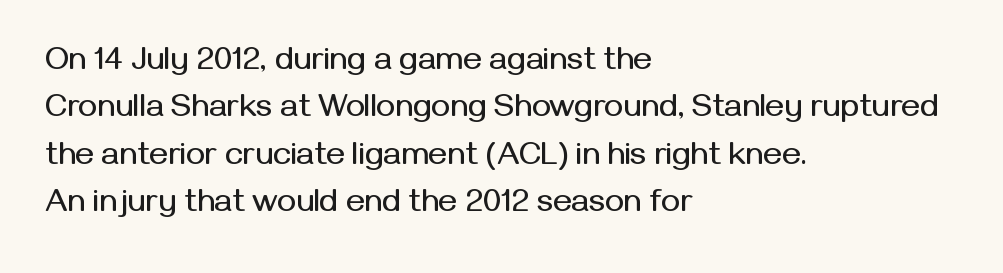
The face used here is a sans, in the tradition of grotesques and geometrics. Rows of type keep a routine distance in the vertical direction. Think of a printed novel: that variable character pitch is what you see here. The paragraph has a hard left edge and a soft right edge. Standard letterfit; no display-style spreading of the glyphs. Every stem runs plumb, perpendicular to the baseline.
